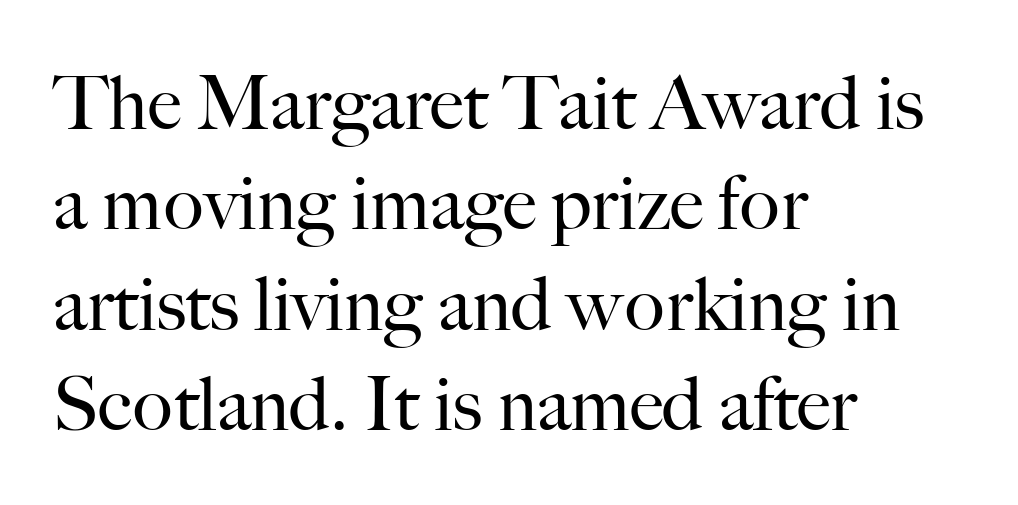
Is the letter spacing exaggerated? No — it looks like the ordinary default. Honestly, the row spacing looks completely unremarkable. It's the straight-up-and-down kind of type. Serifs: yes, visible at the terminals of the letterforms. Letters rest on an invisible, unmarked baseline. Do the characters align in a grid? No, the font is proportional.
